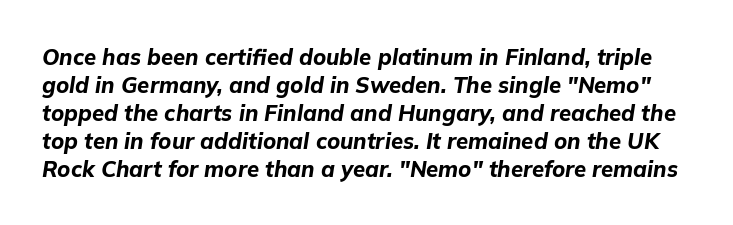
The image shows 22 px bold type, italic (leaning right); set normal line spacing (1.27x), normal letter spacing, not underlined.
